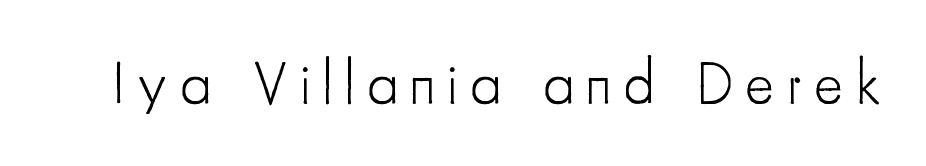
The rendering uses natural spacing where letterforms have individual widths. Spacing between characters has been opened up far beyond the box default. Weight: not bold — regular or lighter. The passage shown is not underscored anywhere.
